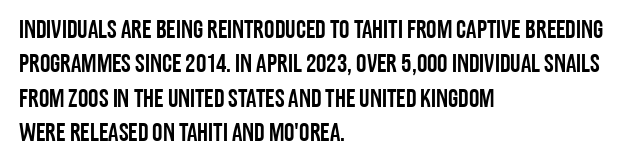
The image shows 26 px text type, upright; set left-aligned, normal line spacing (1.32x), normal letter spacing, not underlined.
